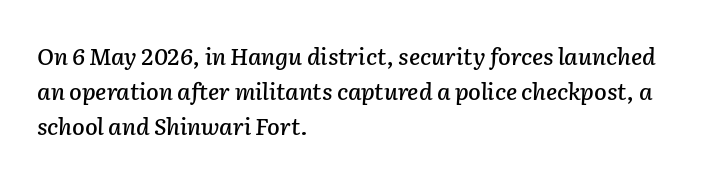
The string is rendered with underlining switched off. The rendering uses a moderate line-height, typical for paragraphs. Italic: yes, the glyphs are oblique. Horizontally, the lines are justified to the leading edge only.
